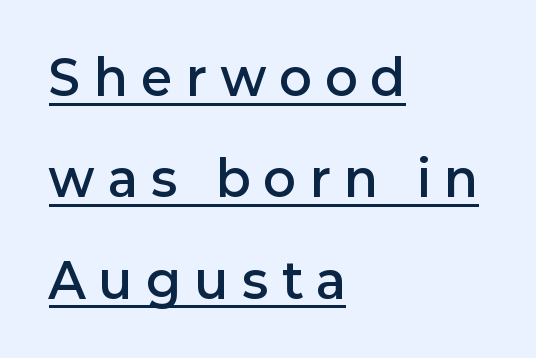
{"serif": "no", "italic": "no", "bold": "semi", "weight": "semibold", "width": "normal", "stroke_contrast": "low", "x_height": "medium", "monospaced": "no", "underline": "yes", "align": "left", "line_spacing": "loose", "line_spacing_ratio": 2.11, "letter_spacing": "wide", "letter_spacing_em": 0.3, "glyph_px": 48}
